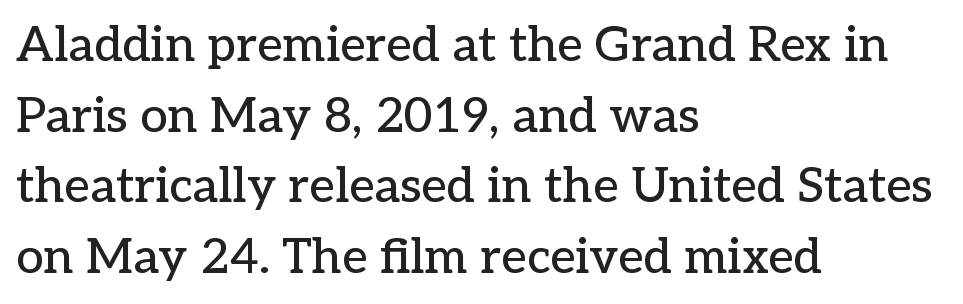
These lines are composed in type with serifs. How would I describe the line gaps? Plain and ordinary. This rendering features lettering with no underline. How are the letters spaced? Ordinarily, with no added tracking. The axis of the letterforms is exactly vertical.
